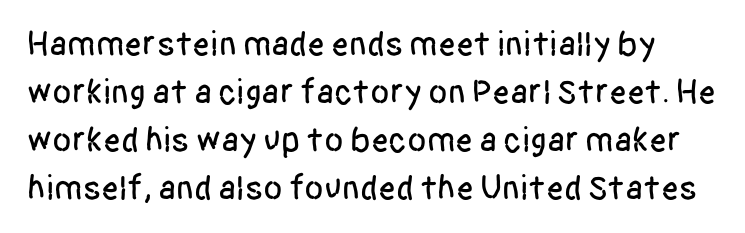
Looks like regular typesetting: each glyph gets only the width it needs. Words float on clear page, feet unadorned. The rendering uses a moderate line-height, typical for paragraphs. Every stem runs plumb, perpendicular to the baseline.
